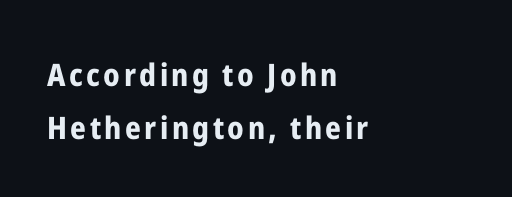
When letters stand straight like this, we call the style roman or upright. Anything drawn beneath the words? Only blank space. The paragraph shown leans on its left margin. As a designer I'd log this as weight 700, bold.
